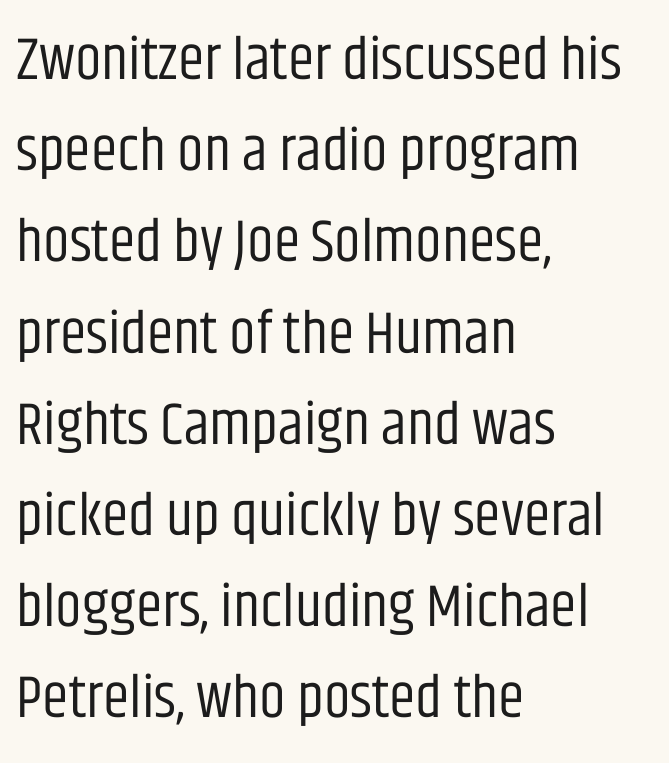
The image shows 60 px regular-weight, condensed sans-serif type, upright; set left-aligned, normal line spacing (1.52x), normal letter spacing, not underlined; low stroke contrast and a large x-height.
